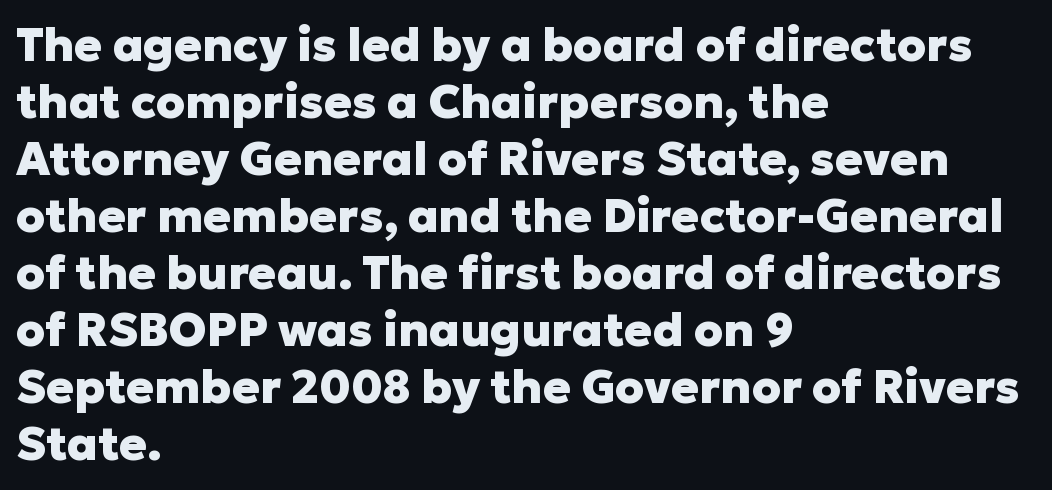
Type without underlining. The designer went with a sans here, leaving each stem footless. The type sits square on the baseline with zero lean. One-word summary of the alignment: left.
